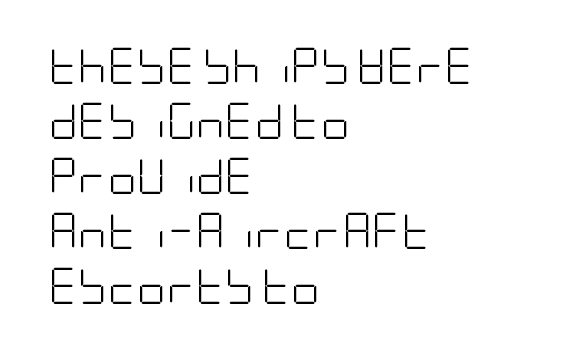
The image shows 36 px light, condensed sans-serif type, upright; set left-aligned, normal line spacing (1.53x), normal letter spacing, not underlined; low stroke contrast and a large x-height.
